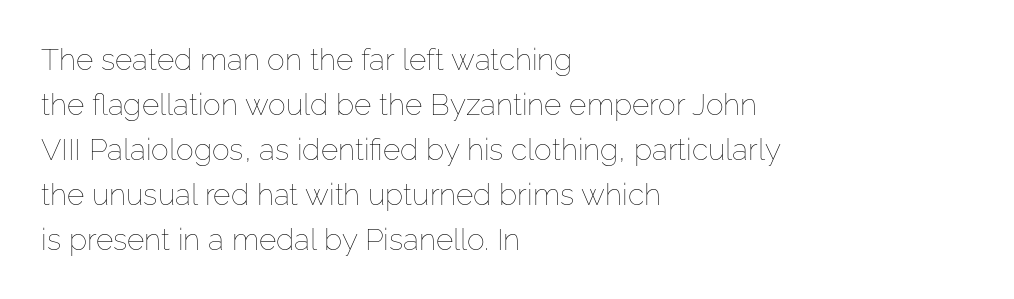
Q: Is the text bold? A: No.
Q: Is the text italic (slanted)? A: No, it is upright.
Q: Is the text underlined? A: No.
Q: How is the paragraph aligned? A: Left-aligned.
Q: Is the spacing between letters normal or unusually wide? A: Normal.
Q: Is the spacing between lines tight, normal or loose? A: Normal.
Q: Width (condensed, normal, or wide)? A: Normal.
Q: Stroke contrast? A: Low.
Q: x-height? A: Medium.
Q: Monospaced? A: No.
